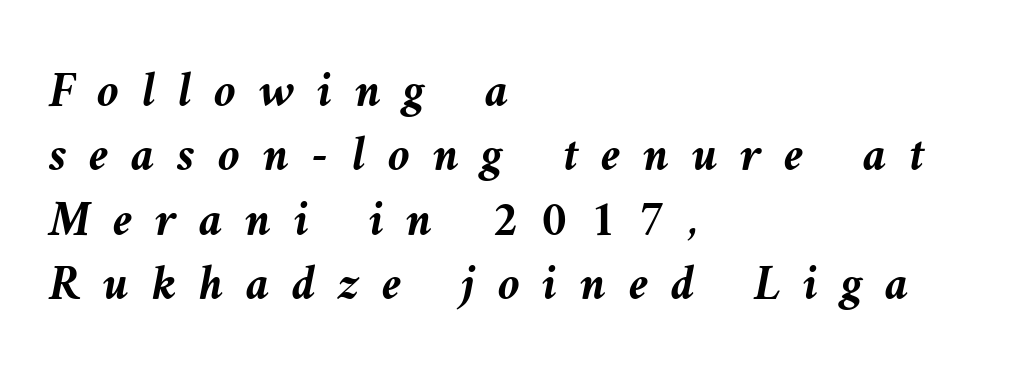
The image shows 50 px semibold type, italic (leaning left); set left-aligned, normal line spacing (1.29x), unusually wide letter spacing (+0.45 em), not underlined; medium stroke contrast and a medium x-height.
